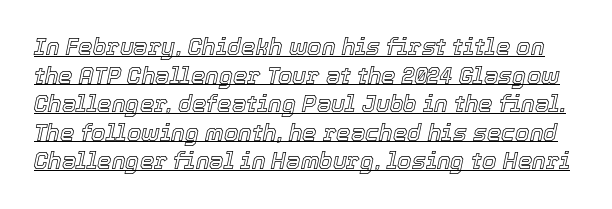
Q: Is the text italic (slanted)? A: Yes, it leans right by about 12 degrees.
Q: Is the text underlined? A: Yes.
Q: Is the spacing between letters normal or unusually wide? A: Normal.
